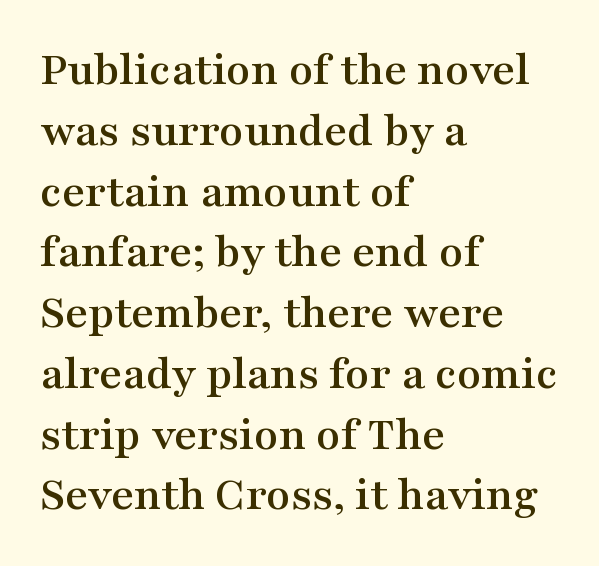
{"serif": "yes", "italic": "no", "width": "wide", "stroke_contrast": "medium", "x_height": "medium", "monospaced": "no", "underline": "no", "align": "left", "line_spacing_ratio": 1.24, "letter_spacing": "normal", "letter_spacing_em": 0.0, "glyph_px": 49}
